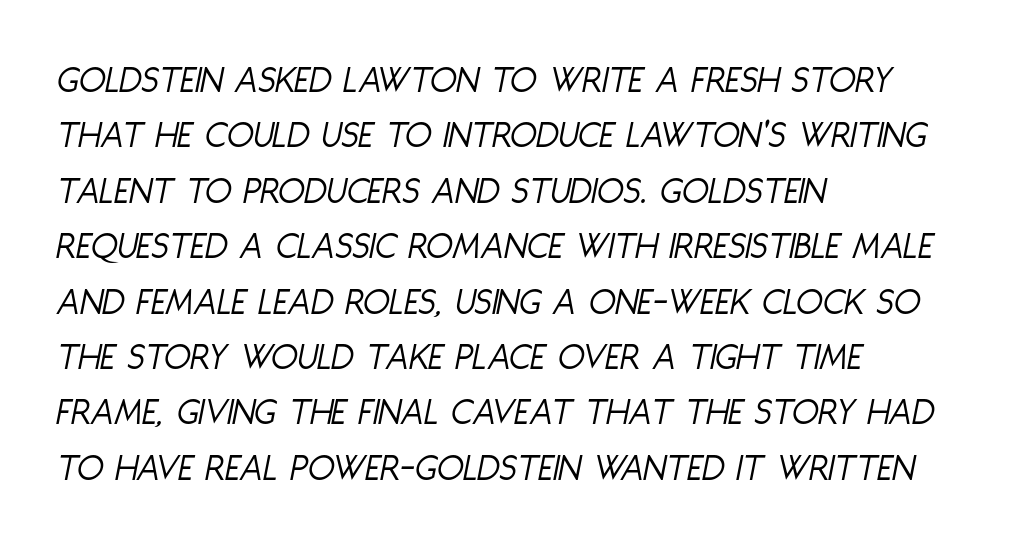
The image shows 39 px light, condensed type, italic (leaning right); set left-aligned, normal line spacing (1.42x), normal letter spacing, not underlined; low stroke contrast and a large x-height.
